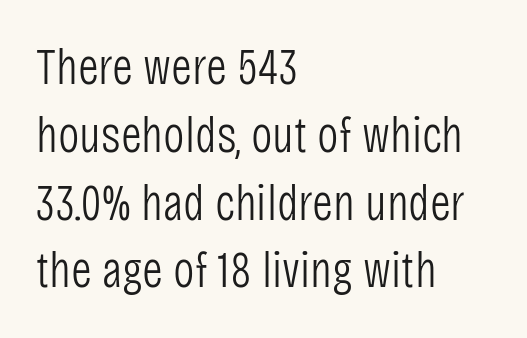
Q: Is the text bold? A: No.
Q: Is the text italic (slanted)? A: No, it is upright.
Q: Is the typeface a serif or a sans-serif typeface? A: Sans-serif.
Q: Is the text underlined? A: No.
Q: How is the paragraph aligned? A: Left-aligned.
Q: Is the spacing between letters normal or unusually wide? A: Normal.
Q: Is the spacing between lines tight, normal or loose? A: Normal.
Q: Width (condensed, normal, or wide)? A: Condensed.
Q: Stroke contrast? A: Low.
Q: x-height? A: Large.
Q: Monospaced? A: No.
